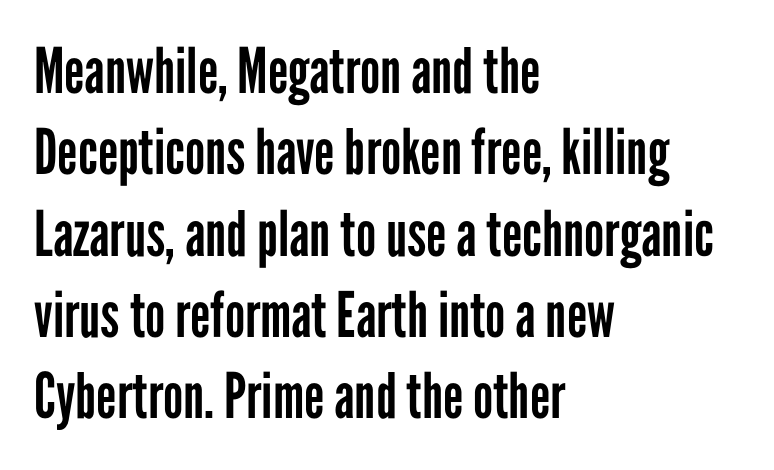
Q: Is the text bold? A: No.
Q: Is the text italic (slanted)? A: No, it is upright.
Q: Is the typeface a serif or a sans-serif typeface? A: Sans-serif.
Q: Is the text underlined? A: No.
Q: How is the paragraph aligned? A: Left-aligned.
Q: Is the spacing between letters normal or unusually wide? A: Normal.
Q: Is the spacing between lines tight, normal or loose? A: Normal.
Q: Width (condensed, normal, or wide)? A: Condensed.
Q: Stroke contrast? A: Low.
Q: x-height? A: Medium.
Q: Monospaced? A: No.
